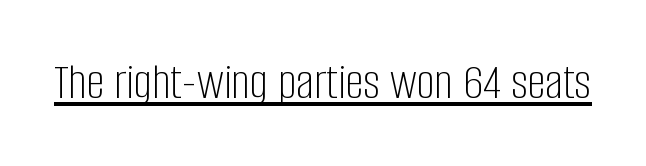
The image shows 51 px light, condensed sans-serif type, upright; set normal letter spacing, underlined; low stroke contrast and a large x-height.
